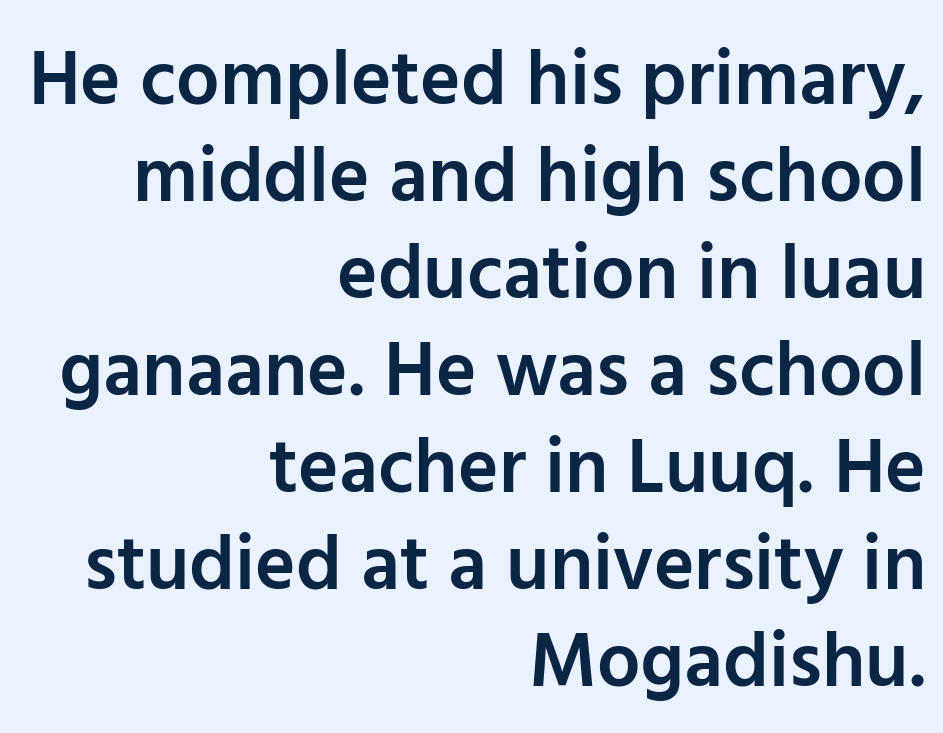
{"serif": "no", "italic": "no", "bold": "semi", "weight": "semibold", "width": "normal", "stroke_contrast": "low", "x_height": "medium", "monospaced": "no", "underline": "no", "align": "right", "line_spacing": "normal", "line_spacing_ratio": 1.26, "letter_spacing": "normal", "letter_spacing_em": 0.0, "glyph_px": 77}
